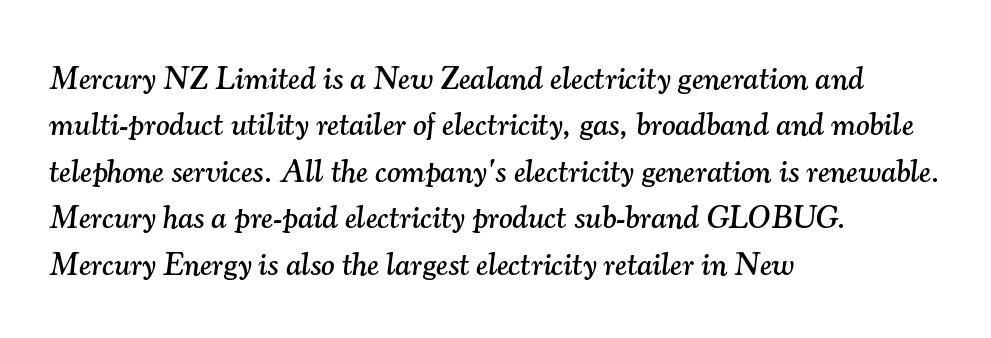
Is there much room between lines? A standard amount, neither cramped nor airy. Just letters on the line, the space beneath them empty. Posture: slanted. This rendering uses left alignment, leaving the right contour irregular. The passage shown has conventional tracking throughout. To sum up the face: it has serifs.
